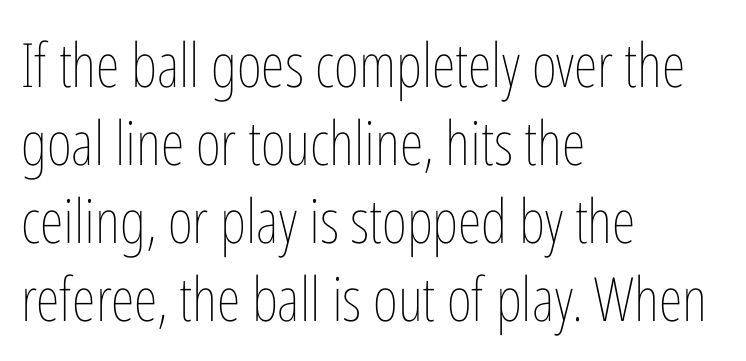
Q: Is the text bold? A: No.
Q: Is the text italic (slanted)? A: No, it is upright.
Q: Is the text underlined? A: No.
Q: How is the paragraph aligned? A: Left-aligned.
Q: Is the spacing between letters normal or unusually wide? A: Normal.
Q: Is the spacing between lines tight, normal or loose? A: Normal.
Q: Width (condensed, normal, or wide)? A: Condensed.
Q: Stroke contrast? A: Low.
Q: x-height? A: Medium.
Q: Monospaced? A: No.
